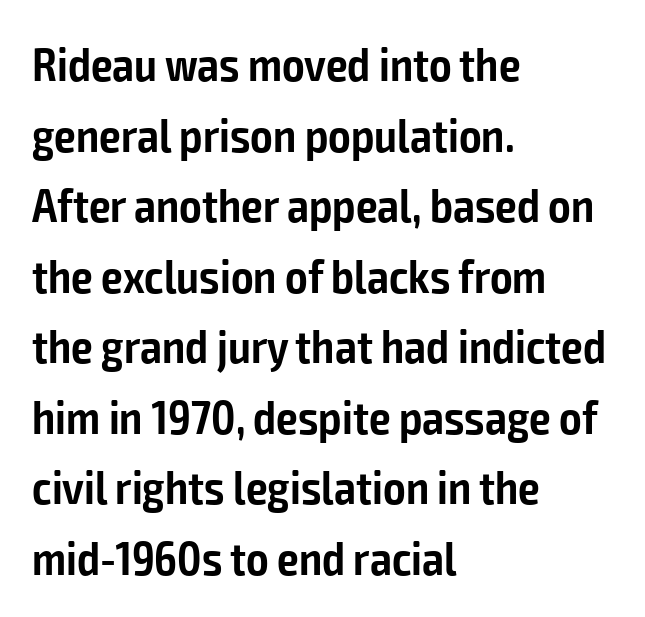
A typesetter would call this proportional, since set widths differ per character. The compositor pushed each line to the left boundary. This rendering features lettering with no underline. This is sans-serif lettering, the kind often seen on screens and signage. Caption: standard tracking, unaltered. Notice how descenders clear the ascenders below comfortably — that's standard leading.
